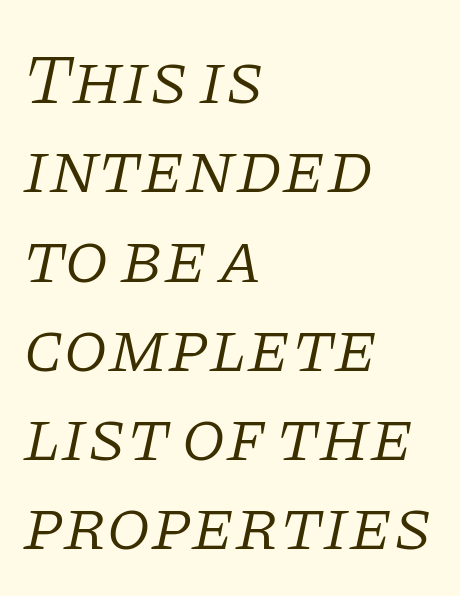
Q: Is the text bold? A: No.
Q: Is the text italic (slanted)? A: Yes, it leans right by about 11 degrees.
Q: Is the typeface a serif or a sans-serif typeface? A: Serif.
Q: Is the text underlined? A: No.
Q: How is the paragraph aligned? A: Left-aligned.
Q: Is the spacing between letters normal or unusually wide? A: Normal.
Q: Width (condensed, normal, or wide)? A: Normal.
Q: Stroke contrast? A: Low.
Q: x-height? A: Large.
Q: Monospaced? A: No.
